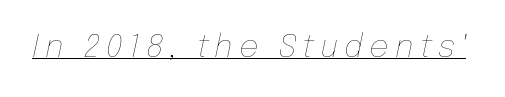
{"italic": "yes", "lean": "right", "slant_degrees": 12, "bold": "no", "weight": "thin", "width": "normal", "stroke_contrast": "low", "x_height": "medium", "monospaced": "no", "underline": "yes", "letter_spacing": "wide", "letter_spacing_em": 0.2, "glyph_px": 31}
